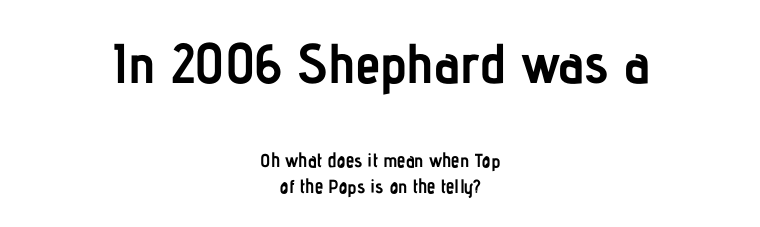
Q: Is the text bold? A: Yes.
Q: Is the text italic (slanted)? A: No, it is upright.
Q: Is the typeface a serif or a sans-serif typeface? A: Sans-serif.
Q: Is the text underlined? A: No.
Q: How is the paragraph aligned? A: Centered.
Q: Is the spacing between letters normal or unusually wide? A: Normal.
Q: Is the spacing between lines tight, normal or loose? A: Normal.
Q: Which block of text is set in a larger size, the first (top) or the second (bottom)? A: The first (top) one.
Q: Width (condensed, normal, or wide)? A: Condensed.
Q: Stroke contrast? A: Low.
Q: x-height? A: Medium.
Q: Monospaced? A: No.
